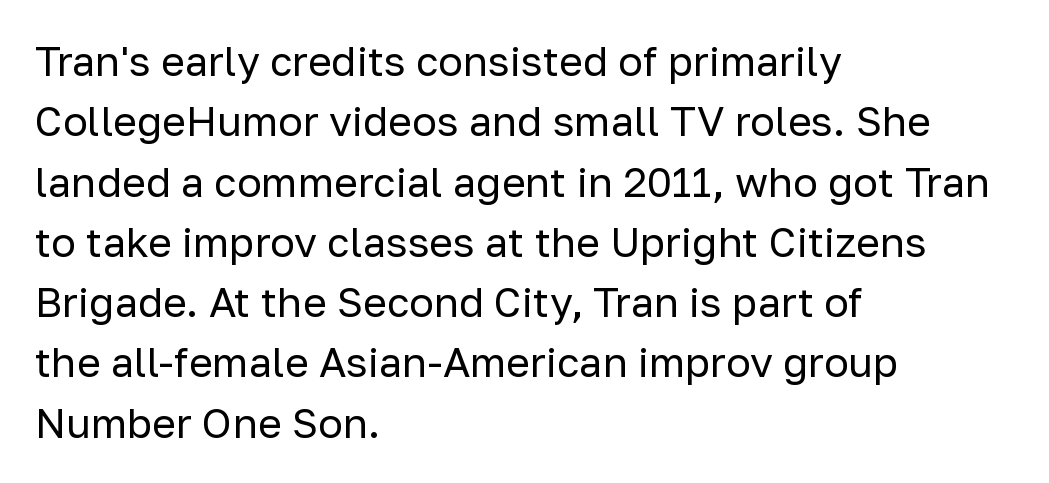
Vertical strokes here are truly vertical. Decoration check: the copy has no underline. The line-height multiplier appears to be the usual default. Each word holds together tightly as a unit, with standard inter-letter gaps.
